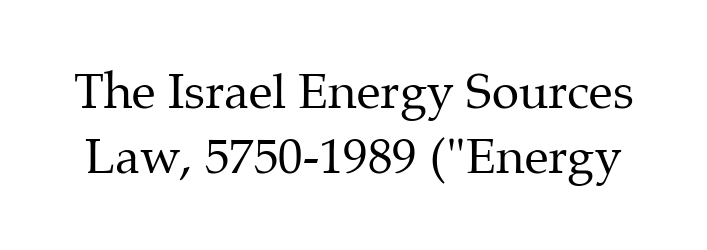
{"serif": "yes", "italic": "no", "bold": "no", "weight": "regular", "width": "normal", "stroke_contrast": "medium", "x_height": "medium", "monospaced": "no", "underline": "no", "line_spacing": "normal", "line_spacing_ratio": 1.33, "letter_spacing": "normal", "letter_spacing_em": 0.0, "glyph_px": 49}
